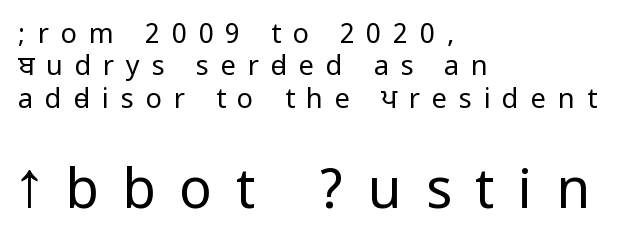
Q: Is the text bold? A: No.
Q: Is the text italic (slanted)? A: No, it is upright.
Q: Is the typeface a serif or a sans-serif typeface? A: Sans-serif.
Q: Is the text underlined? A: No.
Q: How is the paragraph aligned? A: Left-aligned.
Q: Is the spacing between letters normal or unusually wide? A: Unusually wide.
Q: Which block of text is set in a larger size, the first (top) or the second (bottom)? A: The second (bottom) one.
Q: Width (condensed, normal, or wide)? A: Condensed.
Q: Stroke contrast? A: Low.
